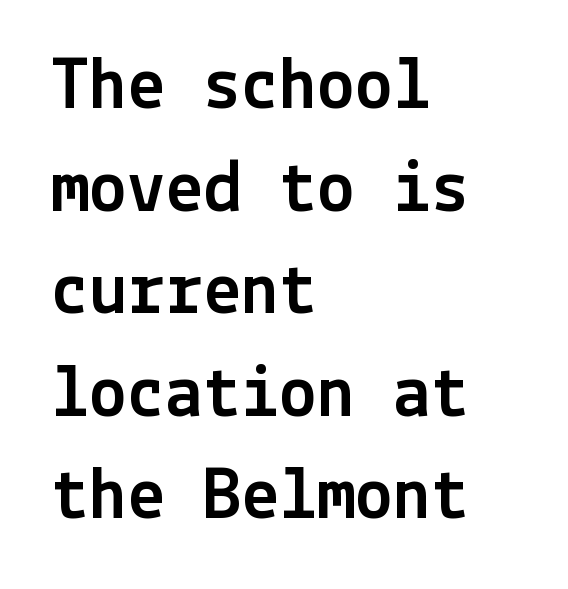
Q: Is the text italic (slanted)? A: No, it is upright.
Q: Is the typeface a serif or a sans-serif typeface? A: Sans-serif.
Q: Is the text underlined? A: No.
Q: How is the paragraph aligned? A: Left-aligned.
Q: Is the spacing between letters normal or unusually wide? A: Normal.
Q: Is the spacing between lines tight, normal or loose? A: Normal.
Q: Width (condensed, normal, or wide)? A: Normal.
Q: x-height? A: Medium.
